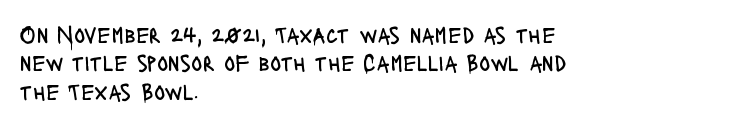
Nobody touched the tracking dial on this one. Visually the block forms a straight wall on the left and a jagged coastline on the right. Posture: upright roman. Beneath every word, the page is bare.
